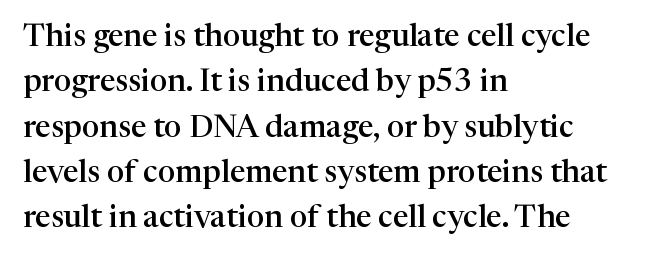
The image shows 31 px semibold serif type, upright; set left-aligned, normal line spacing (1.46x), normal letter spacing, not underlined; high stroke contrast and a medium x-height.
